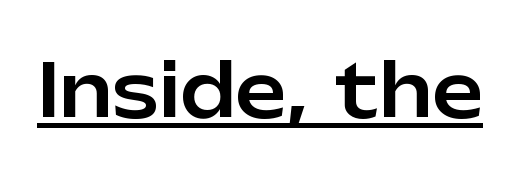
The image shows 73 px sans-serif type, upright; set normal letter spacing, underlined; low stroke contrast and a medium x-height.
